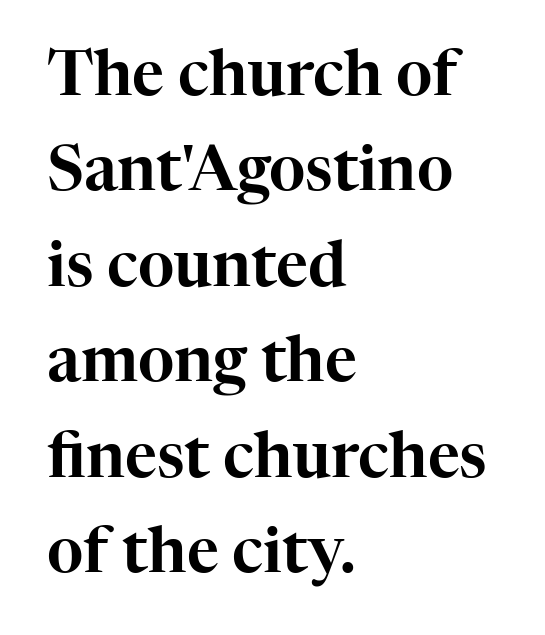
{"serif": "yes", "italic": "no", "width": "normal", "stroke_contrast": "high", "x_height": "medium", "monospaced": "no", "underline": "no", "align": "left", "line_spacing": "normal", "line_spacing_ratio": 1.54, "letter_spacing": "normal", "letter_spacing_em": 0.0, "glyph_px": 62}
